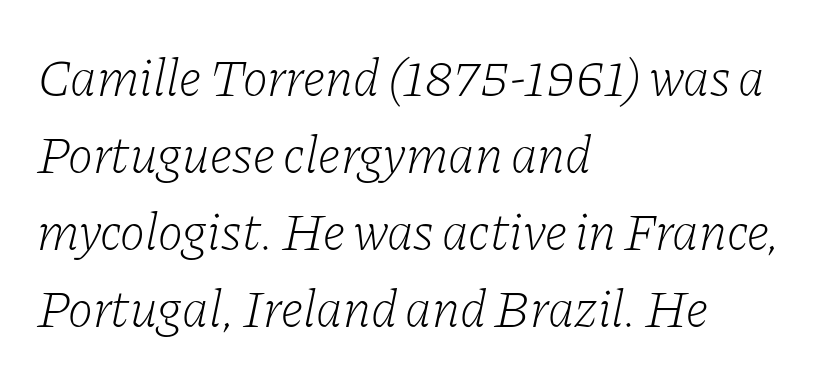
{"serif": "yes", "italic": "yes", "lean": "right", "slant_degrees": 11, "bold": "no", "weight": "light", "width": "normal", "stroke_contrast": "low", "x_height": "medium", "monospaced": "no", "underline": "no", "align": "left", "line_spacing": "normal", "line_spacing_ratio": 1.45, "letter_spacing": "normal", "letter_spacing_em": 0.0, "glyph_px": 53}
